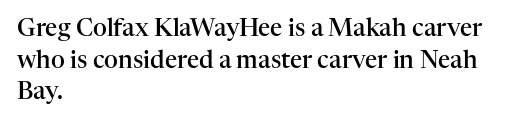
The image shows 24 px text type, upright; set left-aligned, normal line spacing (1.32x), normal letter spacing, not underlined.
